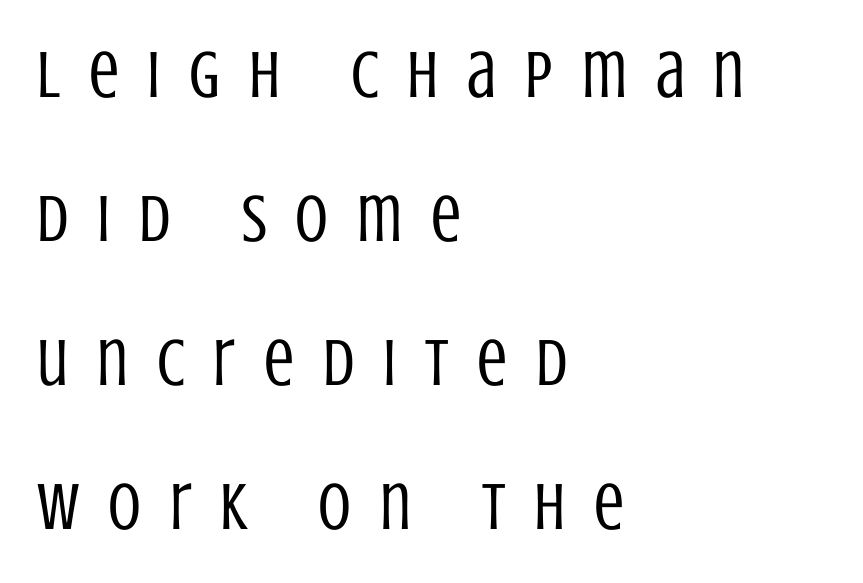
The image shows 67 px regular-weight, condensed sans-serif type, upright; set left-aligned, loose line spacing (2.15x), unusually wide letter spacing (+0.43 em), not underlined; low stroke contrast and a large x-height.
